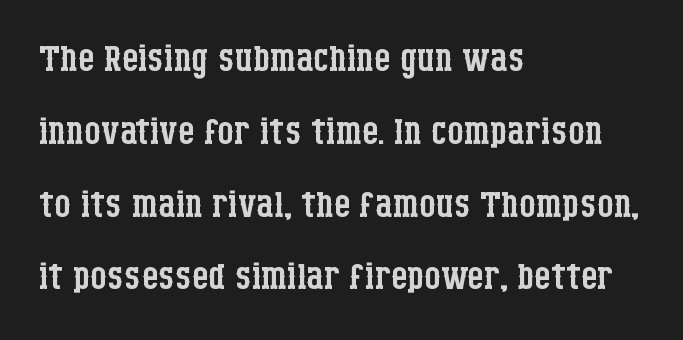
The image shows 52 px regular-weight, condensed serif type, upright; set left-aligned, normal line spacing (1.4x), normal letter spacing, not underlined; low stroke contrast and a large x-height.
